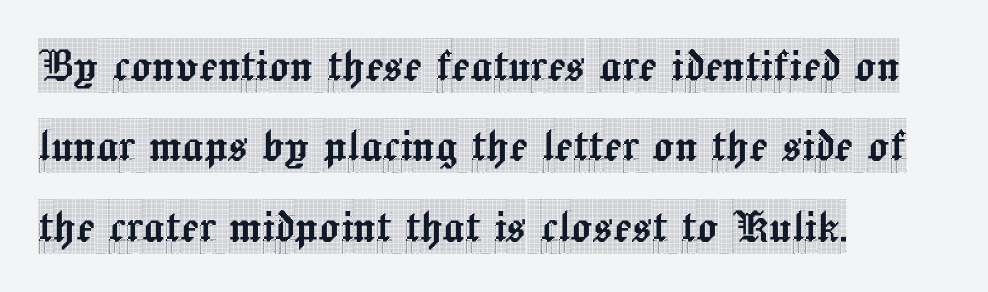
{"serif": "yes", "italic": "no", "width": "condensed", "x_height": "large", "monospaced": "no", "underline": "no", "align": "left", "line_spacing": "normal", "line_spacing_ratio": 1.49, "letter_spacing": "normal", "letter_spacing_em": 0.0, "glyph_px": 54}
